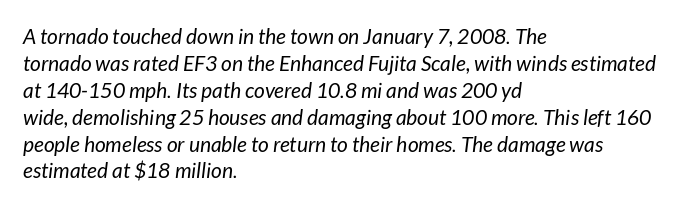
A light-to-regular cut is what we see here. Caption: multi-line text, flush left, ragged right. This block has exactly the height ordinary leading produces. Each row of text sits above clean, open space.
